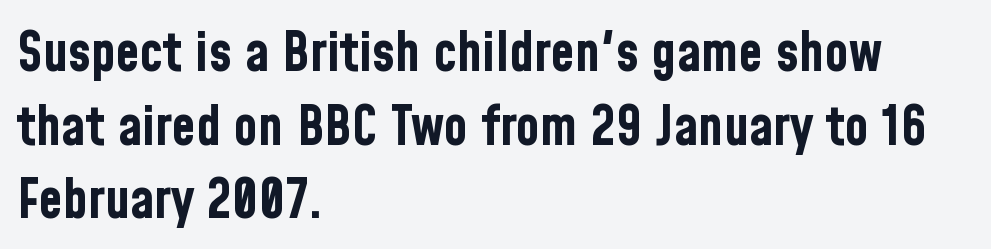
Q: Is the text bold? A: Yes.
Q: Is the text italic (slanted)? A: No, it is upright.
Q: Is the typeface a serif or a sans-serif typeface? A: Sans-serif.
Q: Is the text underlined? A: No.
Q: How is the paragraph aligned? A: Left-aligned.
Q: Is the spacing between letters normal or unusually wide? A: Normal.
Q: Is the spacing between lines tight, normal or loose? A: Normal.
Q: Width (condensed, normal, or wide)? A: Condensed.
Q: Stroke contrast? A: Low.
Q: x-height? A: Medium.
Q: Monospaced? A: No.
